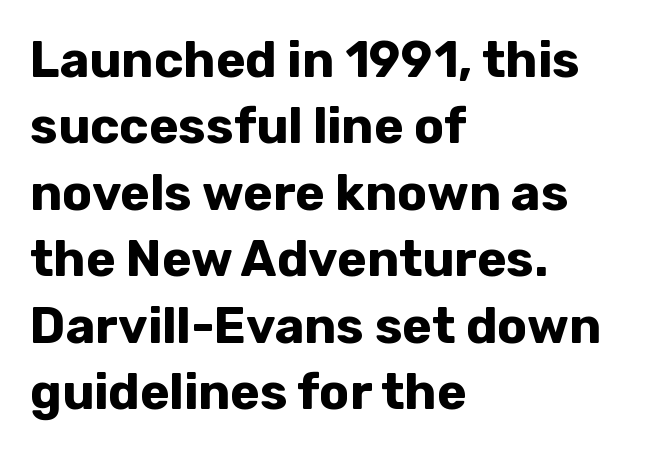
In terms of letterform style, serifs are entirely absent. The area under the type is left untouched. Rendered with straight, roman letterforms. Spacing verdict: proportional, widths tailored to each character. All the whitespace from short lines collects on the right. Nobody touched the tracking dial on this one.
